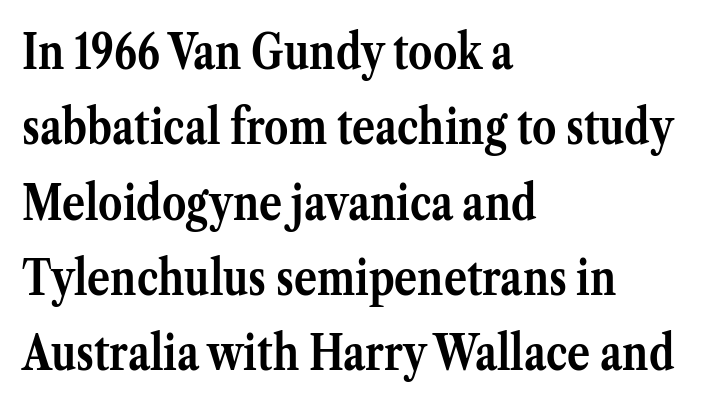
The letters stand upright; this is a roman face. Unlike a clean sans, this face finishes its strokes with serifs. The passage shown is typed in a proportional face where columns would drift. Compared with typical paragraphs, the rows here are spaced about the same.
